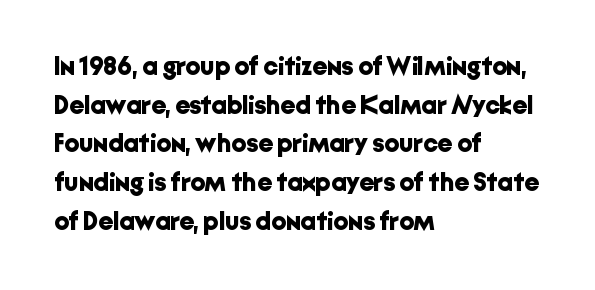
Leading: standard. Glyph-to-glyph distance matches everyday printed text. The face used here has the dense, thick strokes of a bold. These lines stack with their left ends in a neat column.
